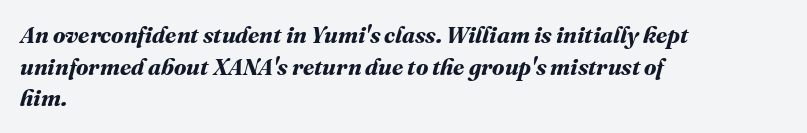
Q: Is the text bold? A: Yes.
Q: Is the text underlined? A: No.
Q: How is the paragraph aligned? A: Left-aligned.
Q: Is the spacing between letters normal or unusually wide? A: Normal.
Q: Is the spacing between lines tight, normal or loose? A: Normal.
